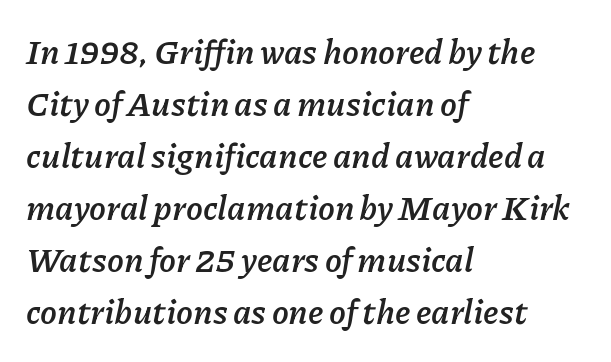
{"italic": "yes", "lean": "right", "slant_degrees": 11, "bold": "yes", "weight": "semibold", "width": "normal", "stroke_contrast": "low", "x_height": "medium", "monospaced": "no", "underline": "no", "align": "left", "line_spacing": "normal", "line_spacing_ratio": 1.53, "letter_spacing": "normal", "letter_spacing_em": 0.0, "glyph_px": 34}
